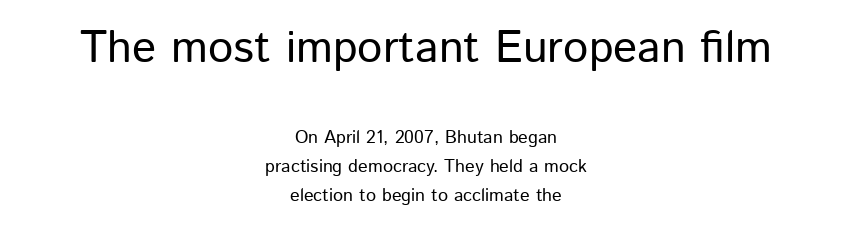
Q: Is the text bold? A: No.
Q: Is the text italic (slanted)? A: No, it is upright.
Q: Is the typeface a serif or a sans-serif typeface? A: Sans-serif.
Q: Is the text underlined? A: No.
Q: How is the paragraph aligned? A: Centered.
Q: Is the spacing between letters normal or unusually wide? A: Normal.
Q: Is the spacing between lines tight, normal or loose? A: Normal.
Q: Which block of text is set in a larger size, the first (top) or the second (bottom)? A: The first (top) one.
Q: Width (condensed, normal, or wide)? A: Normal.
Q: Stroke contrast? A: Low.
Q: x-height? A: Medium.
Q: Monospaced? A: No.
